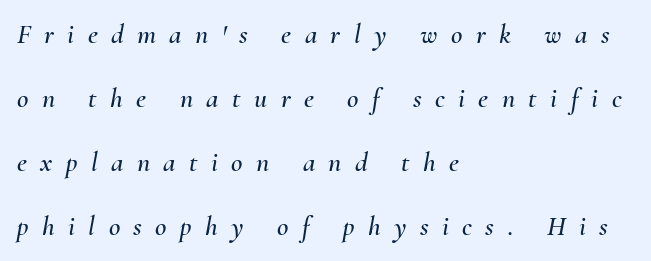
Q: Is the text italic (slanted)? A: Yes, it leans right by about 10 degrees.
Q: Is the text underlined? A: No.
Q: How is the paragraph aligned? A: Left-aligned.
Q: Is the spacing between letters normal or unusually wide? A: Unusually wide.
Q: Is the spacing between lines tight, normal or loose? A: Loose.
Q: Width (condensed, normal, or wide)? A: Normal.
Q: Stroke contrast? A: Medium.
Q: x-height? A: Small.
Q: Monospaced? A: No.
